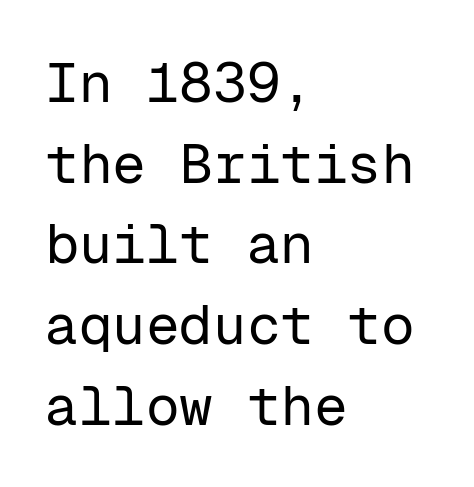
The image shows 56 px regular-weight sans-serif type, upright, monospaced; set left-aligned, normal line spacing (1.44x), normal letter spacing, not underlined; low stroke contrast and a medium x-height.
